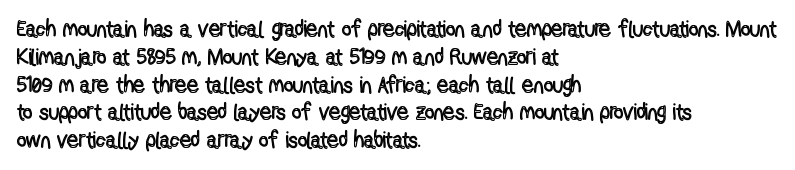
Here the glyphs are tracked normally, forming tight word shapes. The specimen omits any rule beneath the text block's lines. Vertical strokes here are truly vertical. The lines in this sample share a left origin and differ only in where they stop.
